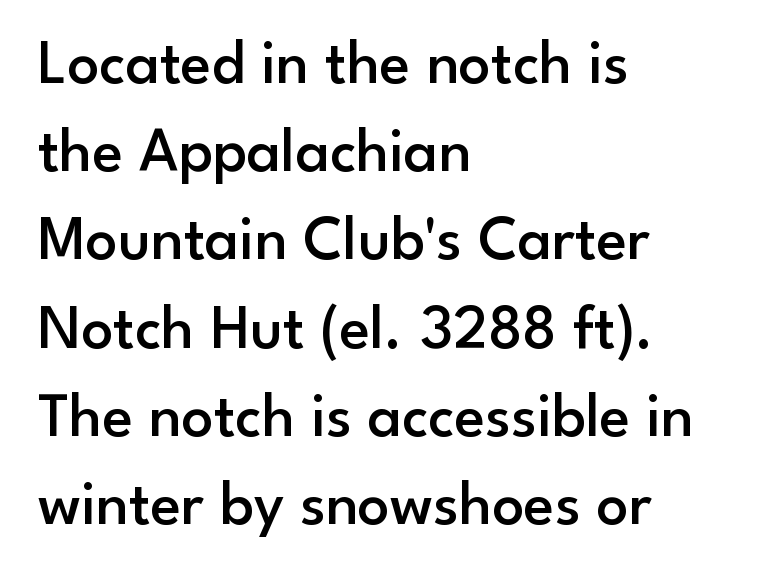
{"serif": "no", "italic": "no", "bold": "semi", "weight": "semibold", "width": "normal", "stroke_contrast": "low", "x_height": "small", "monospaced": "no", "underline": "no", "align": "left", "line_spacing": "normal", "line_spacing_ratio": 1.4, "letter_spacing": "normal", "letter_spacing_em": 0.0, "glyph_px": 63}
